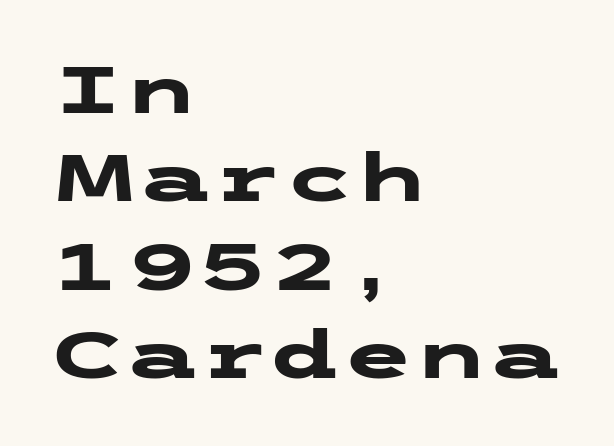
Q: Is the text bold? A: Yes.
Q: Is the text italic (slanted)? A: No, it is upright.
Q: Is the typeface a serif or a sans-serif typeface? A: Sans-serif.
Q: Is the text underlined? A: No.
Q: How is the paragraph aligned? A: Left-aligned.
Q: Is the spacing between letters normal or unusually wide? A: Normal.
Q: Is the spacing between lines tight, normal or loose? A: Normal.
Q: Width (condensed, normal, or wide)? A: Wide.
Q: Stroke contrast? A: Low.
Q: x-height? A: Medium.
